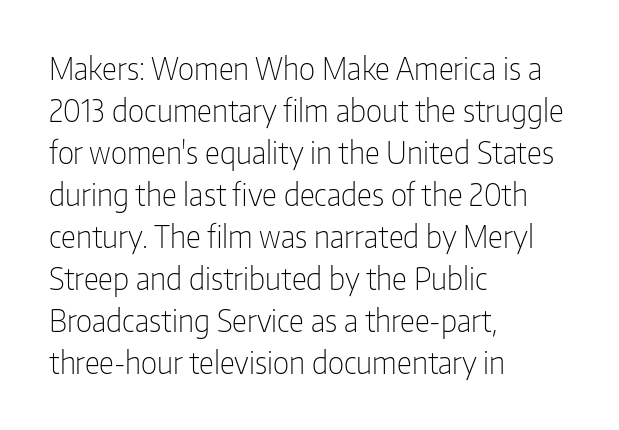
Spacing between characters is what you'd get straight out of the box. Think of a printed novel: that variable character pitch is what you see here. Quick note: not italic, upright. A classic flush-left, rag-right setting is used for this passage. Are there feet on the stems? There aren't — it's a sans.
